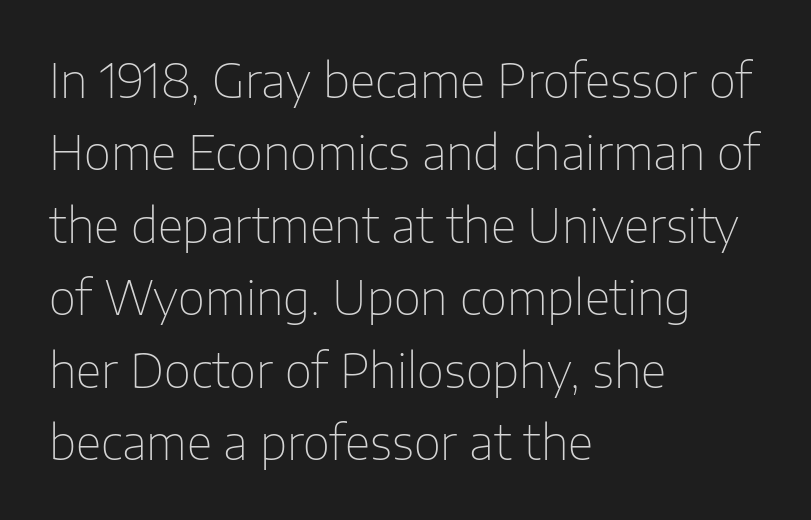
Q: Is the text bold? A: No.
Q: Is the text italic (slanted)? A: No, it is upright.
Q: Is the typeface a serif or a sans-serif typeface? A: Sans-serif.
Q: Is the text underlined? A: No.
Q: How is the paragraph aligned? A: Left-aligned.
Q: Is the spacing between letters normal or unusually wide? A: Normal.
Q: Is the spacing between lines tight, normal or loose? A: Normal.
Q: Width (condensed, normal, or wide)? A: Normal.
Q: Stroke contrast? A: Low.
Q: x-height? A: Medium.
Q: Monospaced? A: No.
